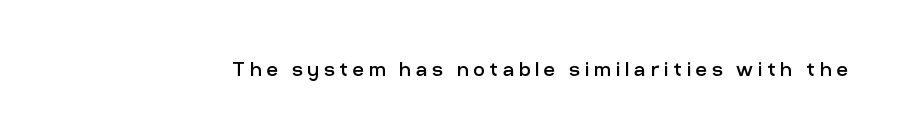
The type sits square on the baseline with zero lean. The strip under each line holds only bare page. Stroke thickness stays within the range of a standard reading face or lighter.
